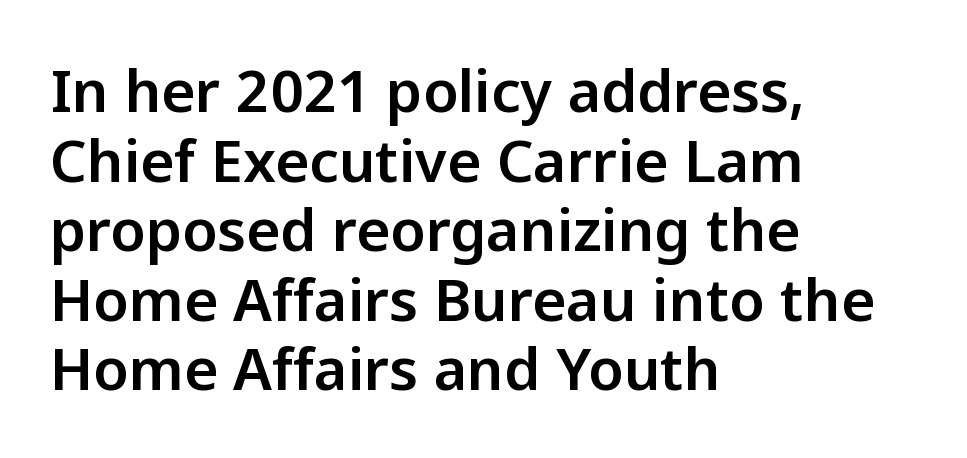
Q: Is the text italic (slanted)? A: No, it is upright.
Q: Is the typeface a serif or a sans-serif typeface? A: Sans-serif.
Q: Is the text underlined? A: No.
Q: How is the paragraph aligned? A: Left-aligned.
Q: Is the spacing between letters normal or unusually wide? A: Normal.
Q: Width (condensed, normal, or wide)? A: Normal.
Q: Stroke contrast? A: Low.
Q: x-height? A: Medium.
Q: Monospaced? A: No.
